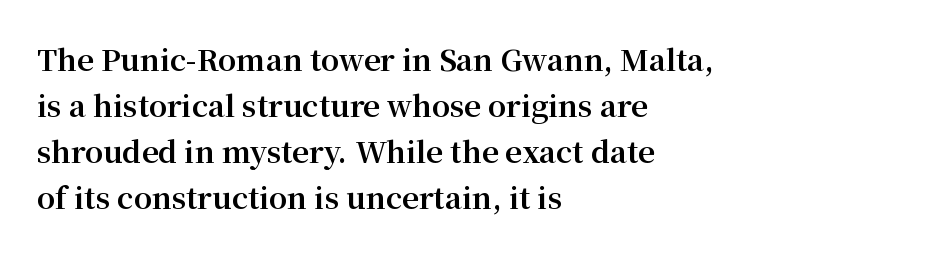
{"serif": "yes", "italic": "no", "bold": "yes", "weight": "bold", "width": "normal", "stroke_contrast": "medium", "x_height": "medium", "monospaced": "no", "underline": "no", "align": "left", "line_spacing": "normal", "line_spacing_ratio": 1.59, "letter_spacing": "normal", "letter_spacing_em": 0.0, "glyph_px": 29}
